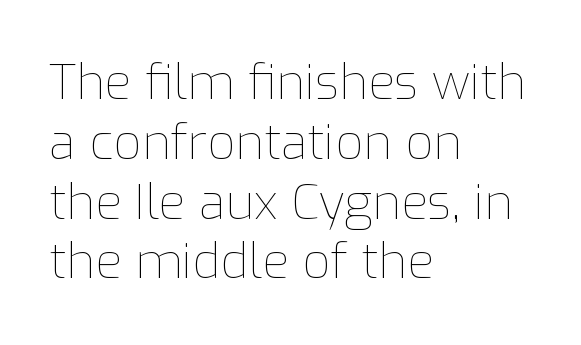
The rendering uses natural spacing where letterforms have individual widths. Stroke mass is kept to a normal reading level or below. Is there any slant? The stems are plumb. The gap between lines stays unmarked. This sample uses plain, unmodified letter spacing.
